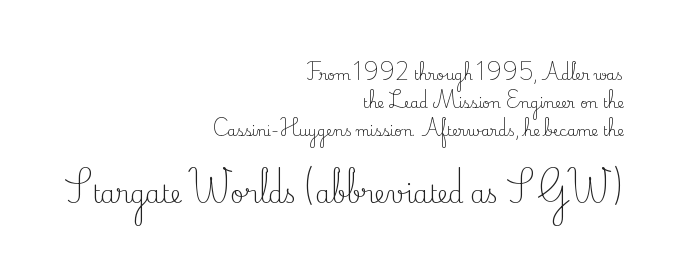
{"italic": "no", "bold": "no", "underline": "no", "align": "right", "line_spacing": "loose", "line_spacing_ratio": 2.0, "letter_spacing": "normal", "letter_spacing_em": 0.0, "larger_block": "second", "size_ratio": 1.71, "glyph_px": 24}
